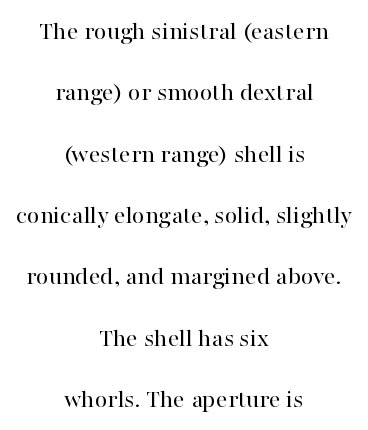
{"italic": "no", "bold": "no", "underline": "no", "align": "center", "line_spacing": "loose", "line_spacing_ratio": 2.36, "letter_spacing": "normal", "letter_spacing_em": 0.0, "glyph_px": 26}
